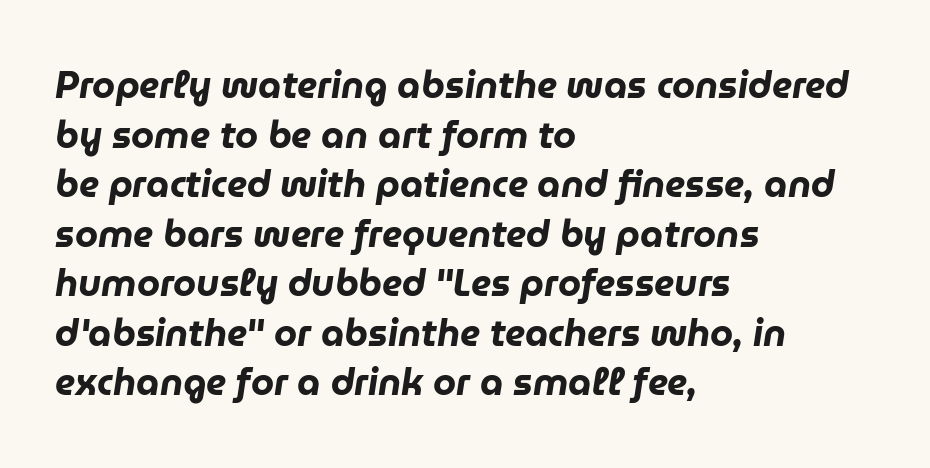
Q: Is the text bold? A: Yes.
Q: Is the text italic (slanted)? A: Yes, it leans right by about 9 degrees.
Q: Is the text underlined? A: No.
Q: How is the paragraph aligned? A: Left-aligned.
Q: Is the spacing between letters normal or unusually wide? A: Normal.
Q: Is the spacing between lines tight, normal or loose? A: Normal.
Q: Width (condensed, normal, or wide)? A: Normal.
Q: Stroke contrast? A: Low.
Q: x-height? A: Medium.
Q: Monospaced? A: No.
